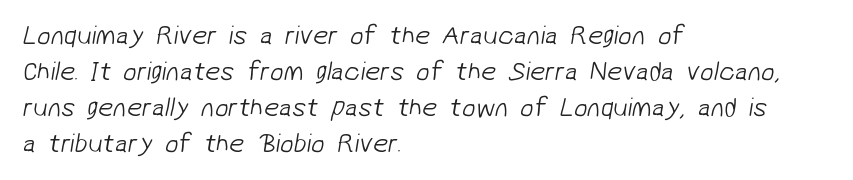
{"bold": "no", "underline": "no", "align": "left", "line_spacing": "normal", "line_spacing_ratio": 1.33, "letter_spacing": "normal", "letter_spacing_em": 0.0, "glyph_px": 27}
